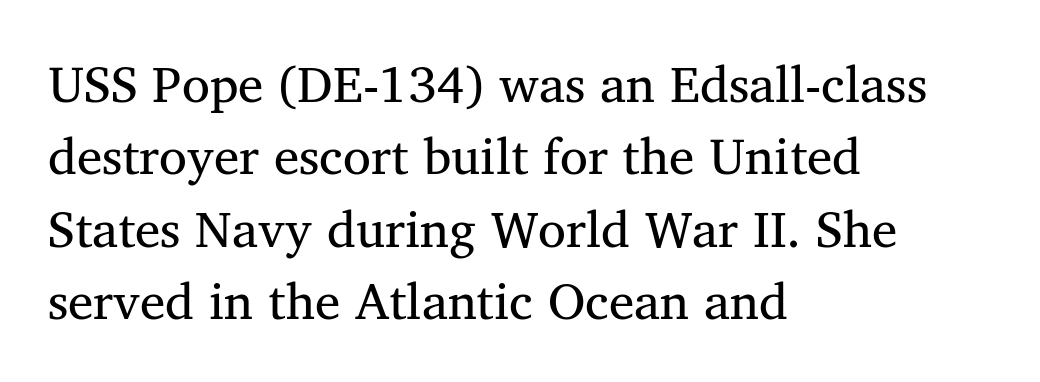
Note the varied advance widths — an 'i' is clearly narrower than an 'm'. The tracking reads as untouched default to a designer's eye. These glyphs show unthickened strokes, regular width or finer. Bare-footed words on every line. The text was rendered using a seriffed face with decorative stroke endings. The lines are quadded left.
